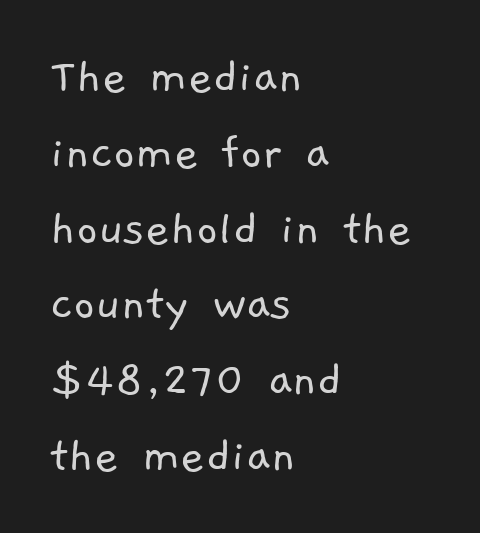
Q: Is the text bold? A: No.
Q: Is the typeface a serif or a sans-serif typeface? A: Sans-serif.
Q: Is the text underlined? A: No.
Q: How is the paragraph aligned? A: Left-aligned.
Q: Is the spacing between letters normal or unusually wide? A: Normal.
Q: Is the spacing between lines tight, normal or loose? A: Normal.
Q: Width (condensed, normal, or wide)? A: Normal.
Q: Stroke contrast? A: Low.
Q: x-height? A: Medium.
Q: Monospaced? A: No.
